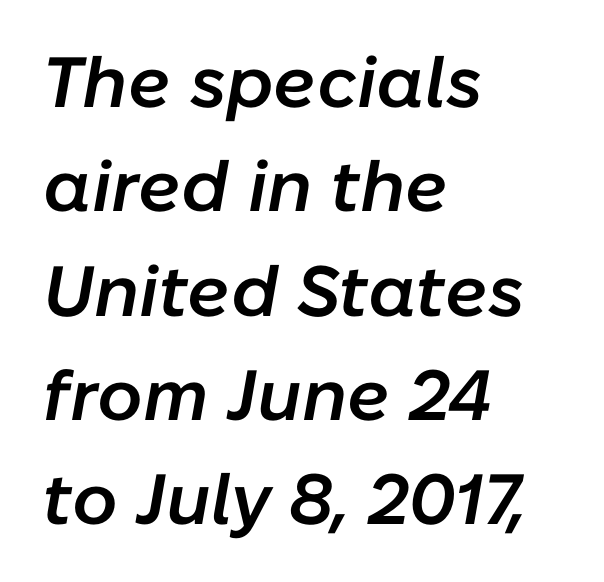
The image shows 71 px semibold type, italic (leaning right); set left-aligned, normal line spacing (1.47x), normal letter spacing, not underlined; low stroke contrast and a medium x-height.
